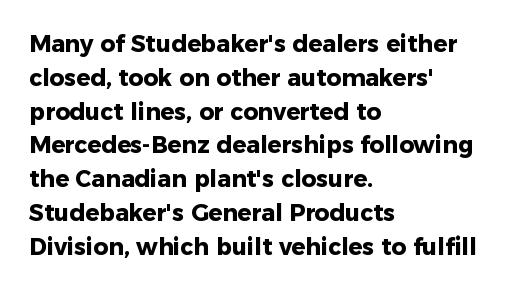
{"italic": "no", "bold": "yes", "underline": "no", "align": "left", "line_spacing": "normal", "line_spacing_ratio": 1.47, "letter_spacing": "normal", "letter_spacing_em": 0.0, "glyph_px": 23}
